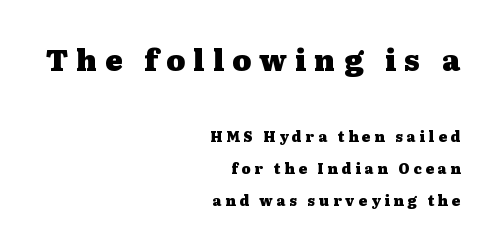
No word sits above an underline. The block sitting higher on the canvas is the one with enlarged characters. Where is the straight margin? On the right. Is this a sans? No — the strokes have serifs. Bold? Absolutely — the strokes are thick and heavy.
